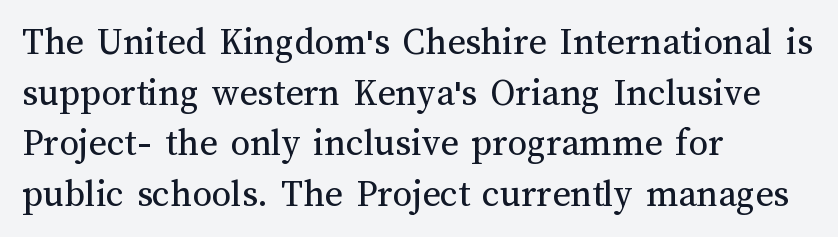
The image shows 39 px regular-weight type, upright; set left-aligned, normal line spacing (1.3x), normal letter spacing, not underlined; medium stroke contrast and a medium x-height.
